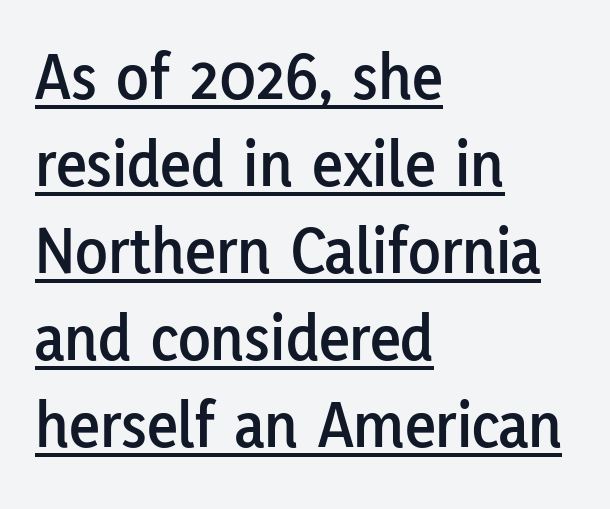
The image shows 67 px sans-serif type, upright; set left-aligned, normal line spacing (1.3x), normal letter spacing, underlined; low stroke contrast and a medium x-height.
